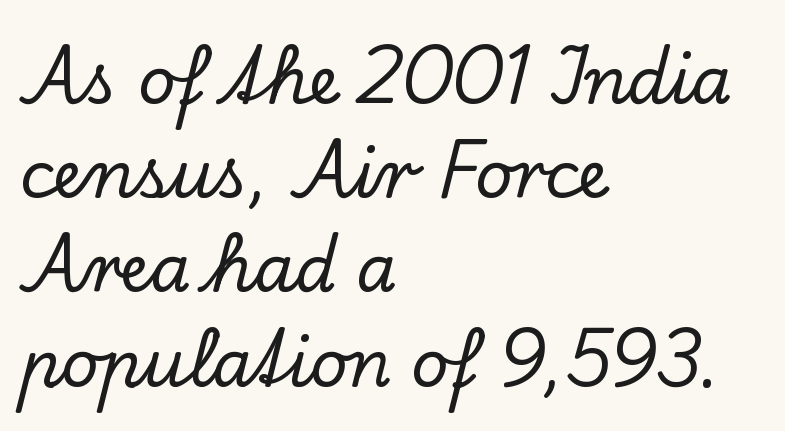
The image shows 65 px serif type; set left-aligned, normal line spacing (1.45x), normal letter spacing, not underlined; low stroke contrast and a small x-height.
